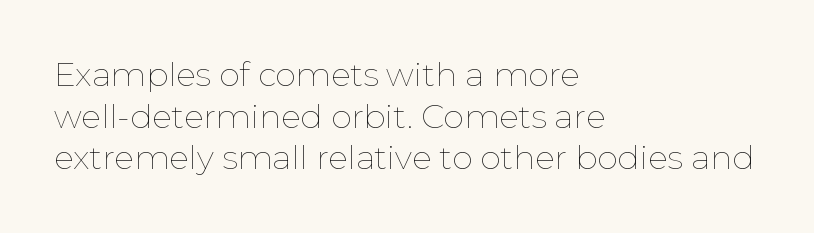
Q: Is the text bold? A: No.
Q: Is the text italic (slanted)? A: No, it is upright.
Q: Is the text underlined? A: No.
Q: How is the paragraph aligned? A: Left-aligned.
Q: Is the spacing between letters normal or unusually wide? A: Normal.
Q: Is the spacing between lines tight, normal or loose? A: Normal.
Q: Width (condensed, normal, or wide)? A: Normal.
Q: Stroke contrast? A: Low.
Q: x-height? A: Medium.
Q: Monospaced? A: No.
